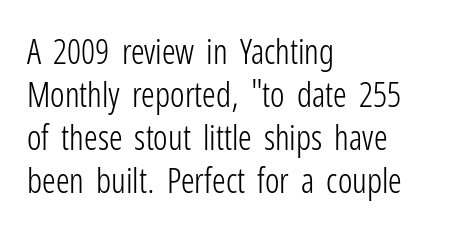
{"serif": "no", "italic": "no", "bold": "no", "weight": "light", "width": "condensed", "stroke_contrast": "low", "x_height": "medium", "monospaced": "no", "underline": "no", "align": "left", "line_spacing": "normal", "line_spacing_ratio": 1.26, "letter_spacing": "normal", "letter_spacing_em": 0.0, "glyph_px": 34}
